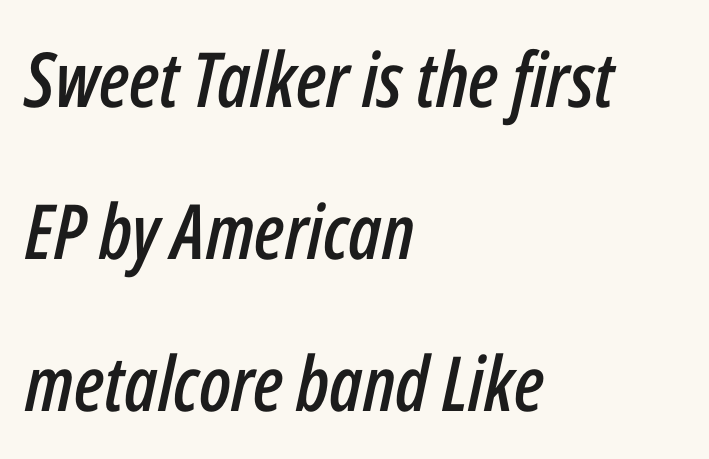
The image shows 76 px condensed type, italic (leaning right); set left-aligned, loose line spacing (2.0x), normal letter spacing, not underlined; low stroke contrast and a medium x-height.
